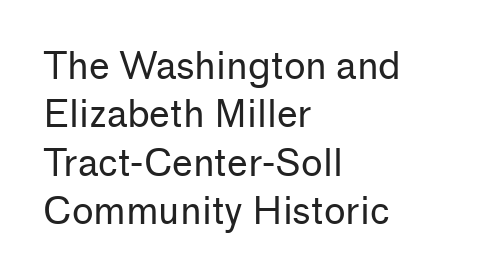
The lines in this sample share a left origin and differ only in where they stop. Does extra space separate the letters? No, they use regular spacing. Any mark beneath the type? The region is blank. Looks like regular typesetting: each glyph gets only the width it needs.
